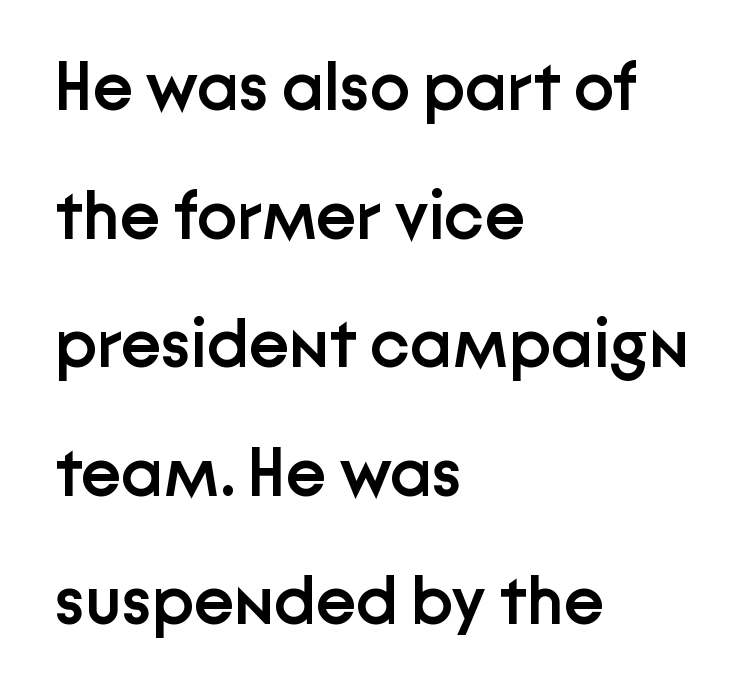
Q: Is the text bold? A: Semi-bold.
Q: Is the text italic (slanted)? A: No, it is upright.
Q: Is the typeface a serif or a sans-serif typeface? A: Sans-serif.
Q: Is the text underlined? A: No.
Q: How is the paragraph aligned? A: Left-aligned.
Q: Is the spacing between letters normal or unusually wide? A: Normal.
Q: Width (condensed, normal, or wide)? A: Normal.
Q: Stroke contrast? A: Low.
Q: x-height? A: Medium.
Q: Monospaced? A: No.
